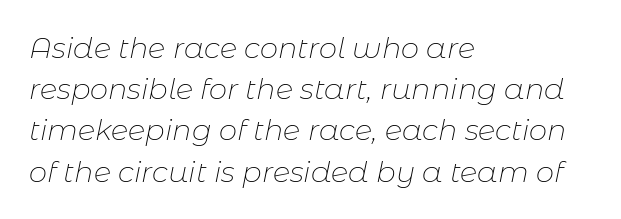
{"italic": "yes", "lean": "right", "slant_degrees": 11, "bold": "no", "weight": "thin", "width": "normal", "stroke_contrast": "low", "x_height": "medium", "monospaced": "no", "underline": "no", "align": "left", "line_spacing": "normal", "line_spacing_ratio": 1.42, "letter_spacing": "normal", "letter_spacing_em": 0.0, "glyph_px": 29}
